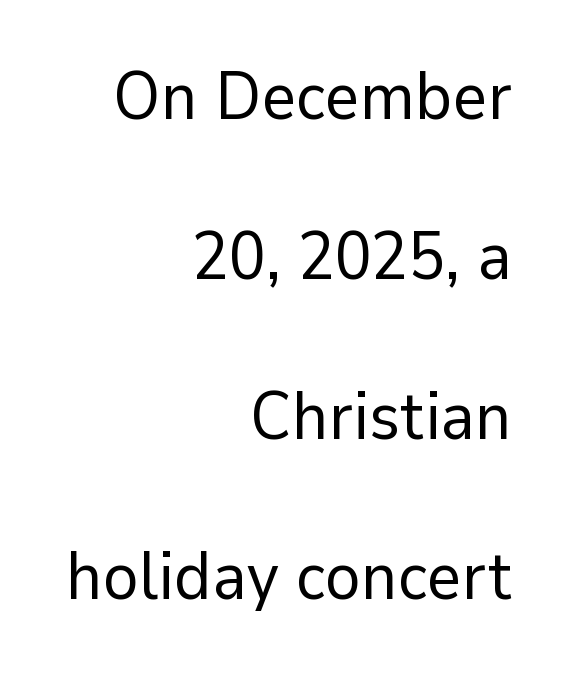
The image shows 67 px regular-weight sans-serif type, upright; set right-aligned, loose line spacing (2.39x), normal letter spacing, not underlined; low stroke contrast and a medium x-height.
